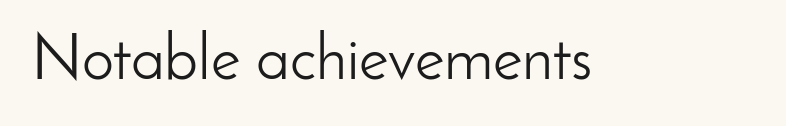
The image shows 64 px light sans-serif type, upright; set normal letter spacing, not underlined; low stroke contrast and a small x-height.
